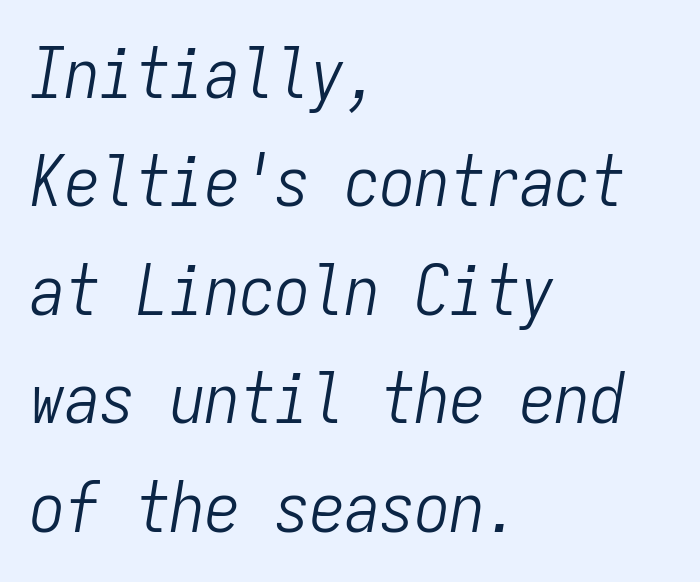
{"italic": "yes", "lean": "right", "slant_degrees": 9, "bold": "no", "weight": "light", "width": "condensed", "stroke_contrast": "low", "x_height": "medium", "monospaced": "yes", "underline": "no", "align": "left", "line_spacing": "normal", "line_spacing_ratio": 1.55, "letter_spacing": "normal", "letter_spacing_em": 0.0, "glyph_px": 70}
